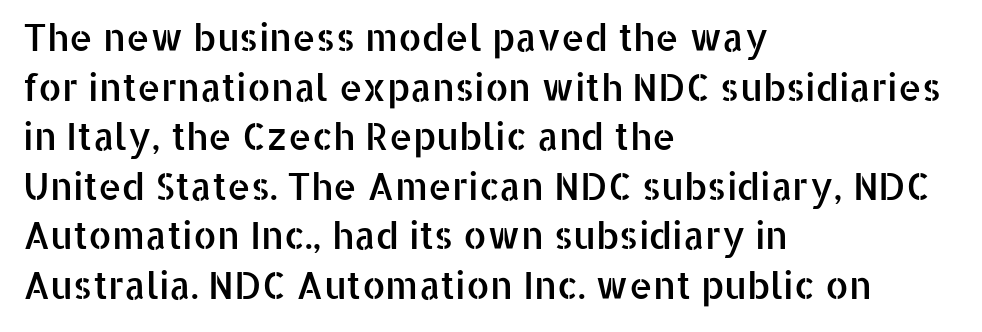
Examine the stroke ends and you'll find no serifs. Caption: standard tracking, unaltered. The ragged edge is on the right, which tells us the setting is flush left. Is there any slant? The stems are plumb. Regarding leading, the lines here are spaced in the standard way.
